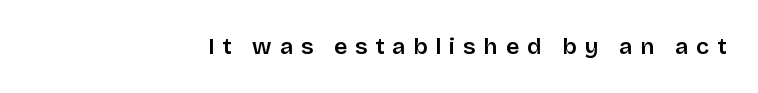
The image shows 23 px text type, upright; set right-aligned, unusually wide letter spacing (+0.34 em), not underlined.
